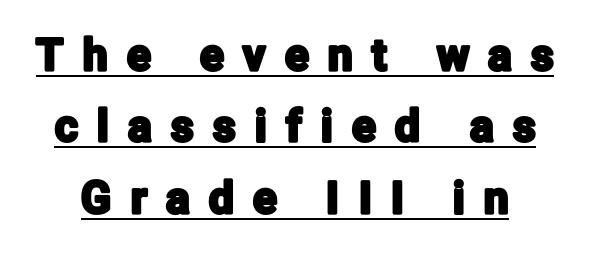
Notice how descenders clear the ascenders below comfortably — that's standard leading. Stroke terminals: plain, sans-serif. Is the letter spacing exaggerated? Yes — the characters are pushed far apart. Compared with undecorated copy, this sample adds a rule below the words.
